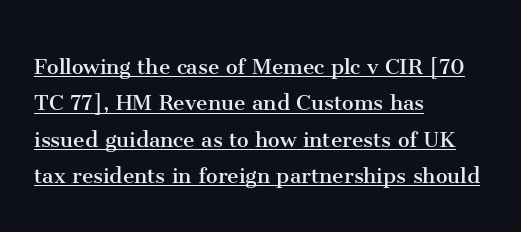
{"italic": "no", "bold": "no", "underline": "yes", "align": "left", "line_spacing": "normal", "line_spacing_ratio": 1.4, "letter_spacing": "normal", "letter_spacing_em": 0.0, "glyph_px": 26}
